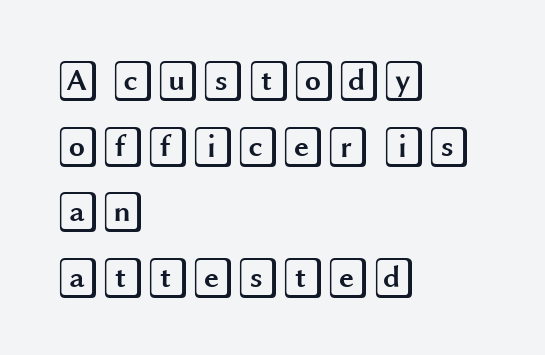
Q: Is the text italic (slanted)? A: No, it is upright.
Q: Is the text underlined? A: No.
Q: How is the paragraph aligned? A: Left-aligned.
Q: Is the spacing between letters normal or unusually wide? A: Normal.
Q: Is the spacing between lines tight, normal or loose? A: Normal.
Q: Width (condensed, normal, or wide)? A: Wide.
Q: x-height? A: Large.
